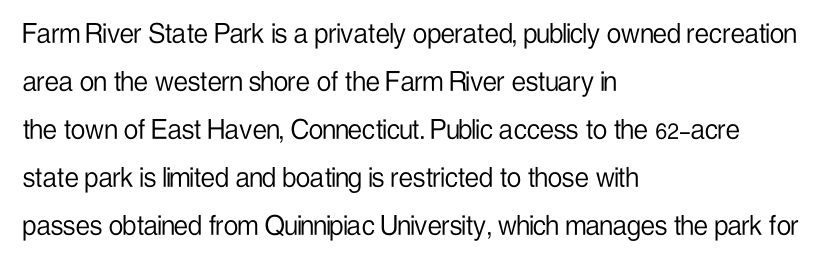
Each line starts at the same left margin while the right side varies. Stems and bowls with no extra thickness — not bold. I'd call this a sans setting — the letters go barefoot. Notice how the stems are strictly vertical — no italics here. Default kerning and tracking; the words read as compact shapes.
